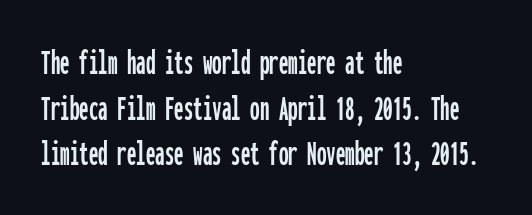
The words here are not underlined. These lines are rendered in a fixed-pitch font. In terms of letterspacing, this is plain default setting. Does the lettering tilt? It doesn't — this is upright. The passage is arranged the way most books set body copy — flush left.
